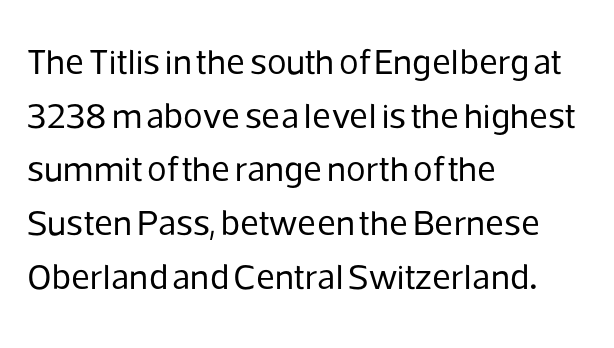
The image shows 36 px regular-weight sans-serif type, upright; set left-aligned, normal line spacing (1.49x), normal letter spacing, not underlined; low stroke contrast and a medium x-height.
